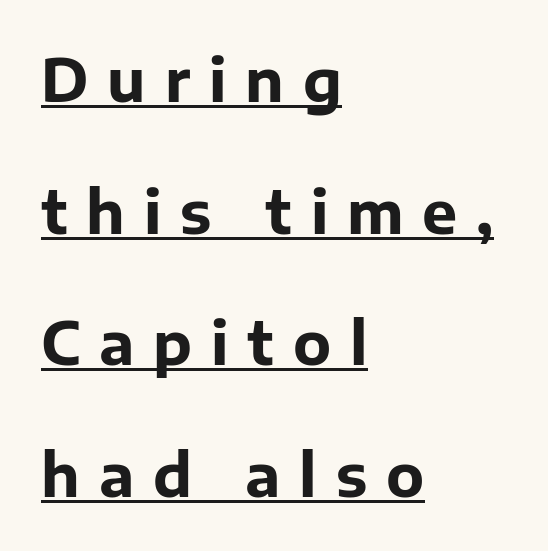
The image shows 59 px bold sans-serif type, upright; set left-aligned, loose line spacing (2.23x), unusually wide letter spacing (+0.32 em), underlined; low stroke contrast and a medium x-height.
